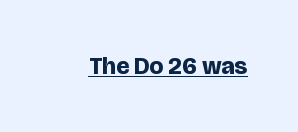
{"italic": "no", "bold": "yes", "underline": "yes", "letter_spacing": "normal", "letter_spacing_em": 0.0, "glyph_px": 24}
